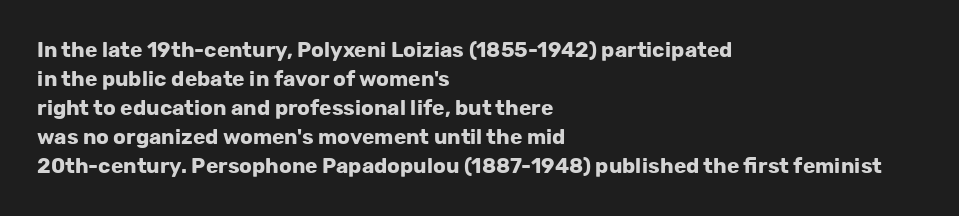
The lines are quadded left. These lines keep a tight, regular rhythm from letter to letter. The gap between lines stays unmarked. It's the straight-up-and-down kind of type. The rendering uses a moderate line-height, typical for paragraphs. Pretty heavy lettering here — definitely bold.
